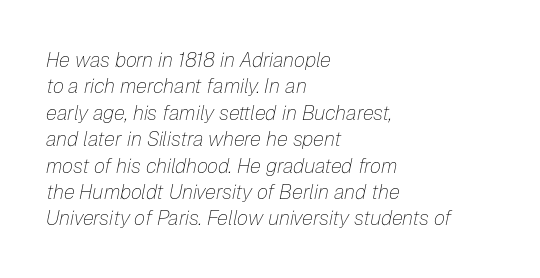
The image shows 20 px text type, italic (leaning right); set left-aligned, normal line spacing (1.32x), normal letter spacing, not underlined.
